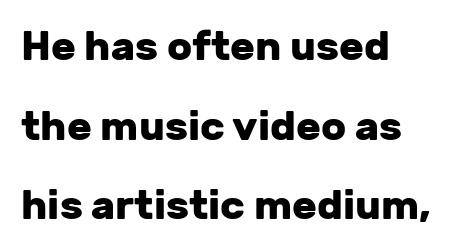
The image shows 41 px heavy sans-serif type, upright; set left-aligned, loose line spacing (1.94x), normal letter spacing, not underlined; low stroke contrast and a medium x-height.
